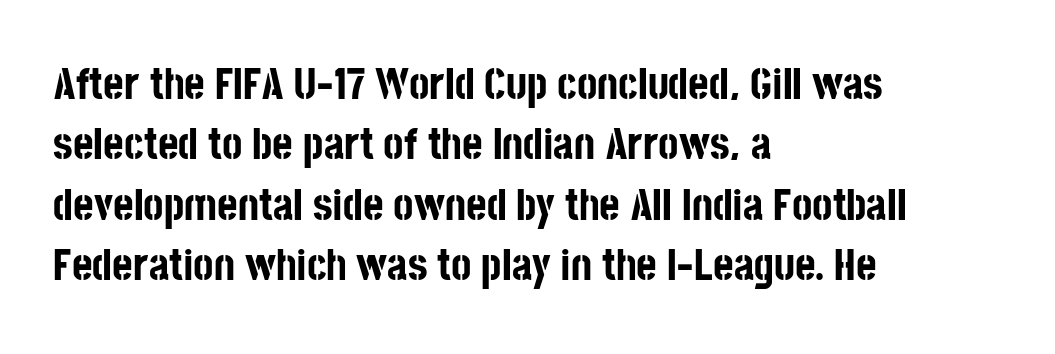
Q: Is the text bold? A: Yes.
Q: Is the text italic (slanted)? A: No, it is upright.
Q: Is the typeface a serif or a sans-serif typeface? A: Sans-serif.
Q: Is the text underlined? A: No.
Q: How is the paragraph aligned? A: Left-aligned.
Q: Is the spacing between letters normal or unusually wide? A: Normal.
Q: Is the spacing between lines tight, normal or loose? A: Normal.
Q: Width (condensed, normal, or wide)? A: Condensed.
Q: Stroke contrast? A: Low.
Q: x-height? A: Large.
Q: Monospaced? A: No.
